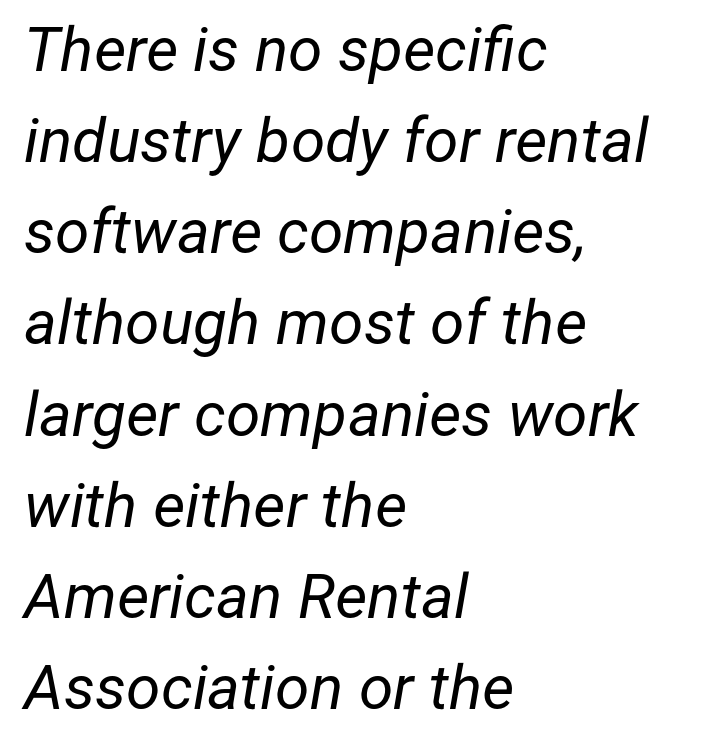
{"italic": "yes", "lean": "right", "slant_degrees": 12, "bold": "no", "weight": "regular", "width": "normal", "stroke_contrast": "low", "x_height": "medium", "monospaced": "no", "underline": "no", "align": "left", "line_spacing": "normal", "line_spacing_ratio": 1.47, "letter_spacing": "normal", "letter_spacing_em": 0.0, "glyph_px": 62}
